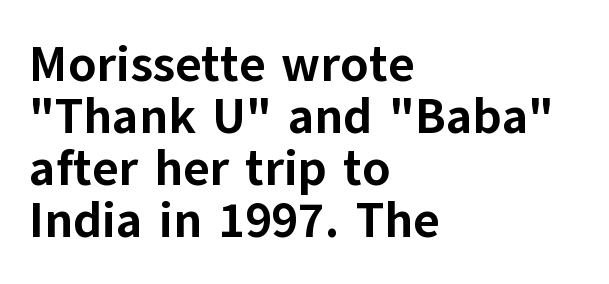
The image shows 50 px bold sans-serif type, upright; set left-aligned, tight line spacing (1.04x), normal letter spacing, not underlined; low stroke contrast and a medium x-height.
